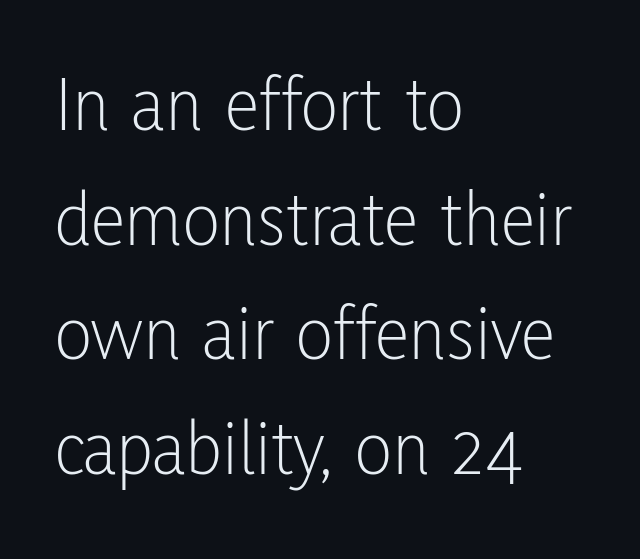
Q: Is the text bold? A: No.
Q: Is the text italic (slanted)? A: No, it is upright.
Q: Is the typeface a serif or a sans-serif typeface? A: Sans-serif.
Q: Is the text underlined? A: No.
Q: How is the paragraph aligned? A: Left-aligned.
Q: Is the spacing between letters normal or unusually wide? A: Normal.
Q: Is the spacing between lines tight, normal or loose? A: Normal.
Q: Width (condensed, normal, or wide)? A: Condensed.
Q: Stroke contrast? A: Low.
Q: x-height? A: Medium.
Q: Monospaced? A: No.
